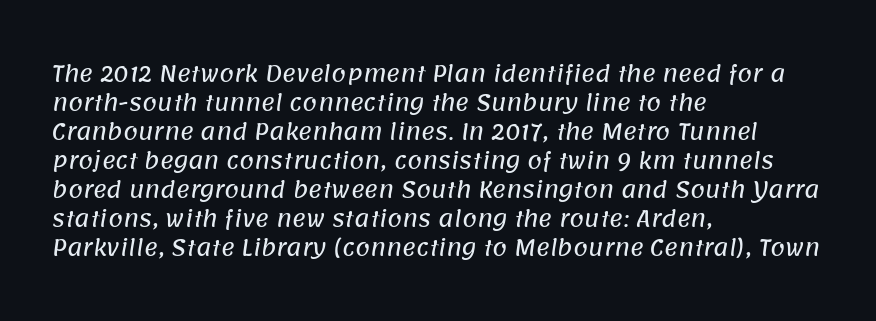
Q: Is the text underlined? A: No.
Q: How is the paragraph aligned? A: Left-aligned.
Q: Is the spacing between letters normal or unusually wide? A: Normal.
Q: Is the spacing between lines tight, normal or loose? A: Normal.
